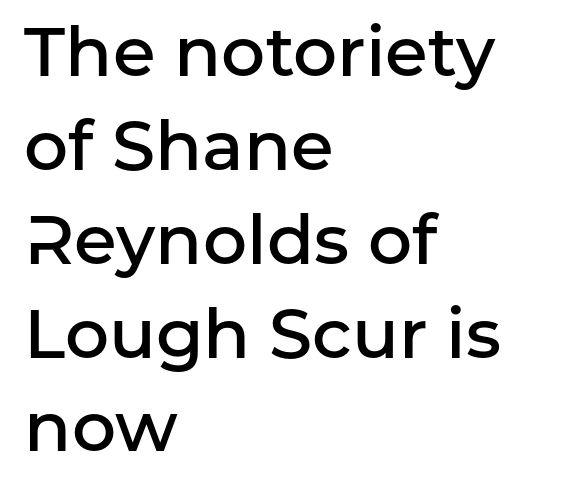
{"serif": "no", "italic": "no", "bold": "semi", "weight": "semibold", "width": "normal", "stroke_contrast": "low", "x_height": "medium", "monospaced": "no", "underline": "no", "align": "left", "line_spacing": "normal", "line_spacing_ratio": 1.36, "letter_spacing": "normal", "letter_spacing_em": 0.0, "glyph_px": 69}
